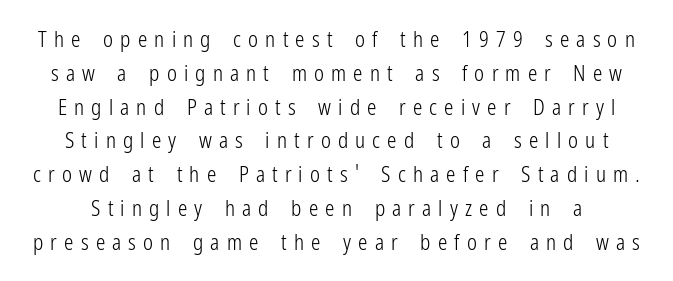
The image shows 21 px text type, upright; set normal line spacing (1.61x), unusually wide letter spacing (+0.34 em), not underlined.
